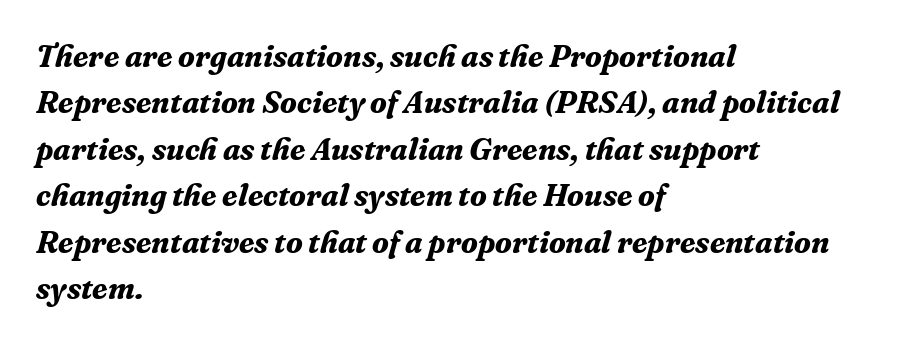
The image shows 31 px bold serif type, italic (leaning right); set left-aligned, normal line spacing (1.5x), normal letter spacing, not underlined; medium stroke contrast and a medium x-height.
